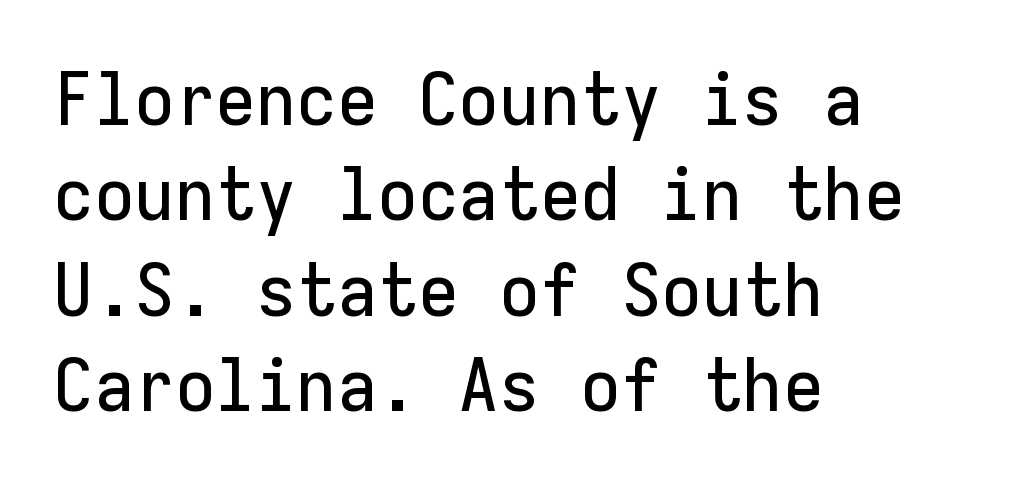
Spacing verdict: monospaced, one width for all characters. The rendering keeps characters at their native spacing. Font category for this specimen: sans-serif. Is there any slant? The stems are plumb. A bare baseline throughout the passage. The rag falls on the right side of this text block.
